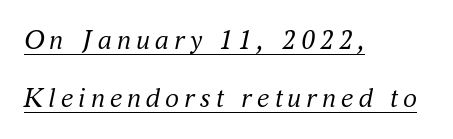
{"serif": "yes", "italic": "yes", "lean": "right", "slant_degrees": 16, "bold": "no", "weight": "regular", "width": "normal", "stroke_contrast": "medium", "x_height": "small", "monospaced": "no", "underline": "yes", "align": "left", "line_spacing": "loose", "line_spacing_ratio": 2.08, "glyph_px": 28}
